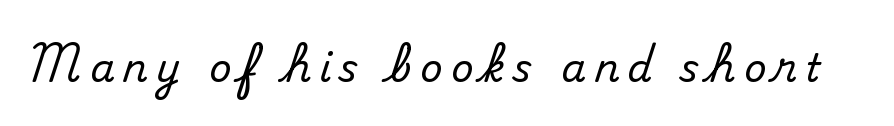
Q: Is the text italic (slanted)? A: Yes.
Q: Is the typeface a serif or a sans-serif typeface? A: Serif.
Q: Is the text underlined? A: No.
Q: Is the spacing between letters normal or unusually wide? A: Unusually wide.
Q: Width (condensed, normal, or wide)? A: Normal.
Q: Stroke contrast? A: Medium.
Q: x-height? A: Small.
Q: Monospaced? A: No.
